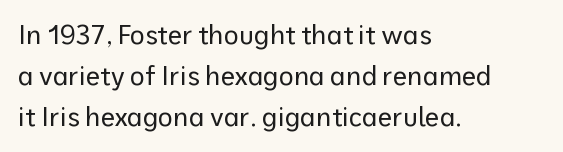
Q: Is the text bold? A: No.
Q: Is the text italic (slanted)? A: No, it is upright.
Q: Is the text underlined? A: No.
Q: How is the paragraph aligned? A: Left-aligned.
Q: Is the spacing between letters normal or unusually wide? A: Normal.
Q: Is the spacing between lines tight, normal or loose? A: Normal.
